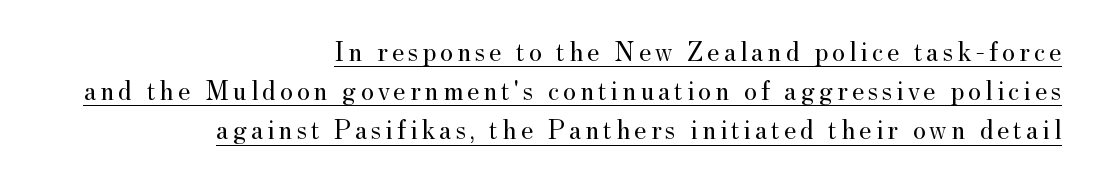
{"serif": "yes", "italic": "no", "bold": "no", "weight": "regular", "width": "normal", "stroke_contrast": "medium", "x_height": "small", "monospaced": "no", "underline": "yes", "align": "right", "line_spacing": "normal", "line_spacing_ratio": 1.4, "glyph_px": 28}
